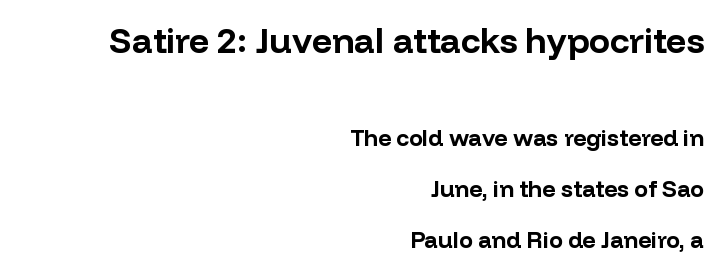
Q: Is the text bold? A: Yes.
Q: Is the text italic (slanted)? A: No, it is upright.
Q: Is the typeface a serif or a sans-serif typeface? A: Sans-serif.
Q: Is the text underlined? A: No.
Q: How is the paragraph aligned? A: Right-aligned.
Q: Is the spacing between letters normal or unusually wide? A: Normal.
Q: Is the spacing between lines tight, normal or loose? A: Loose.
Q: Which block of text is set in a larger size, the first (top) or the second (bottom)? A: The first (top) one.
Q: Width (condensed, normal, or wide)? A: Normal.
Q: Stroke contrast? A: Low.
Q: x-height? A: Medium.
Q: Monospaced? A: No.
